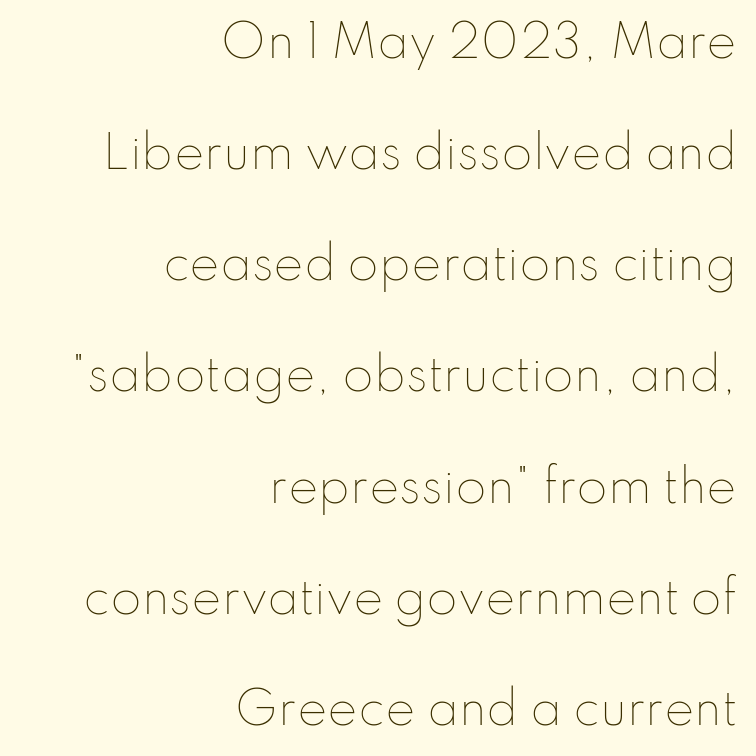
Q: Is the text bold? A: No.
Q: Is the text italic (slanted)? A: No, it is upright.
Q: Is the text underlined? A: No.
Q: How is the paragraph aligned? A: Right-aligned.
Q: Is the spacing between letters normal or unusually wide? A: Normal.
Q: Is the spacing between lines tight, normal or loose? A: Loose.
Q: Width (condensed, normal, or wide)? A: Normal.
Q: Stroke contrast? A: Low.
Q: x-height? A: Small.
Q: Monospaced? A: No.
